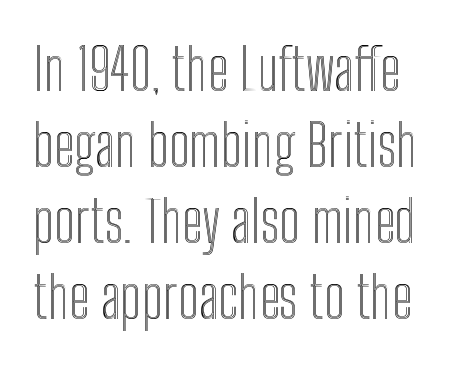
You could not count columns in this text — the font is proportionally spaced. How are the letters spaced? Ordinarily, with no added tracking. Lines of text with bare space underneath. The passage shown stacks its lines at a standard gap. Upright lettering throughout.
